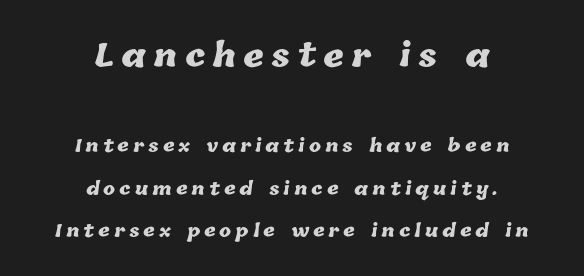
The image shows 32 px heavy type; set centered, loose line spacing (2.38x), unusually wide letter spacing (+0.22 em), not underlined; the first (top) block is 1.78x larger; low stroke contrast and a medium x-height.
